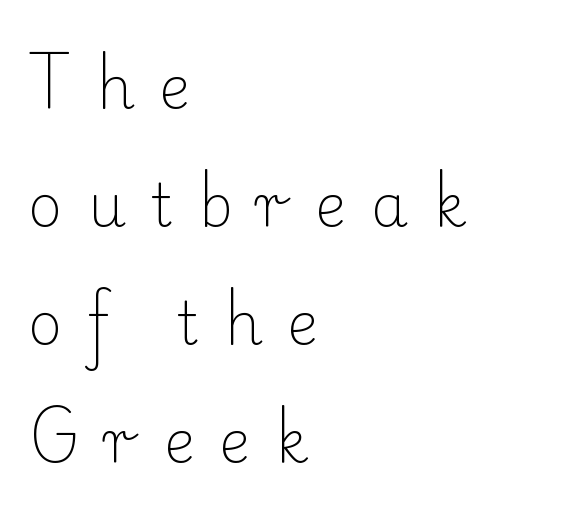
Q: Is the text bold? A: No.
Q: Is the text italic (slanted)? A: No, it is upright.
Q: Is the typeface a serif or a sans-serif typeface? A: Serif.
Q: Is the text underlined? A: No.
Q: How is the paragraph aligned? A: Left-aligned.
Q: Is the spacing between letters normal or unusually wide? A: Unusually wide.
Q: Is the spacing between lines tight, normal or loose? A: Loose.
Q: Width (condensed, normal, or wide)? A: Normal.
Q: Stroke contrast? A: Low.
Q: x-height? A: Small.
Q: Monospaced? A: No.
